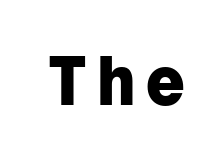
{"serif": "no", "italic": "no", "bold": "yes", "weight": "heavy", "width": "normal", "stroke_contrast": "low", "x_height": "medium", "monospaced": "yes", "underline": "no", "glyph_px": 68}
